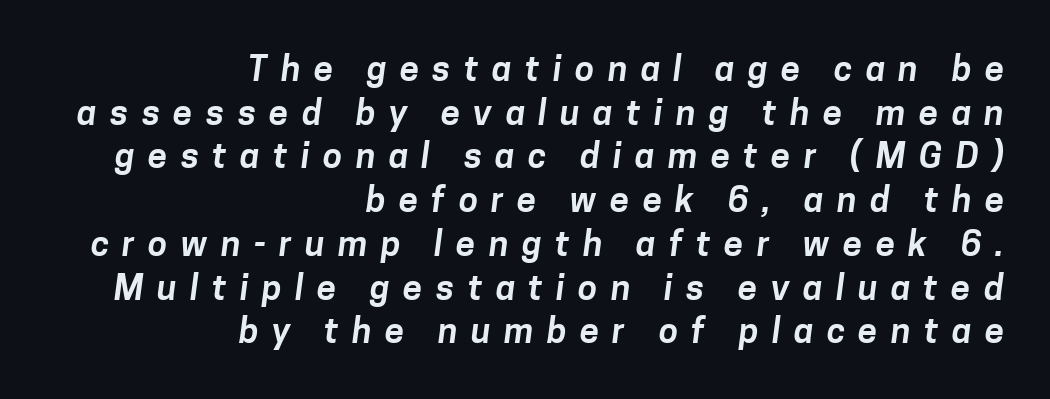
The letters are spread apart with noticeably loose tracking. The rendering anchors every line to the right-hand side. I'd call this a sans setting — the letters go barefoot. Bare-footed words on every line. Do the characters align in a grid? No, the font is proportional. A typesetter would call this leading conventional body-copy spacing.
